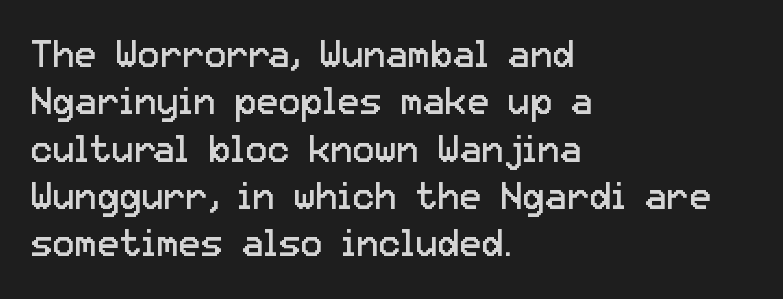
{"serif": "no", "italic": "no", "bold": "no", "weight": "regular", "width": "normal", "stroke_contrast": "low", "x_height": "medium", "monospaced": "no", "underline": "no", "align": "left", "line_spacing": "normal", "line_spacing_ratio": 1.28, "letter_spacing": "normal", "letter_spacing_em": 0.0, "glyph_px": 37}
